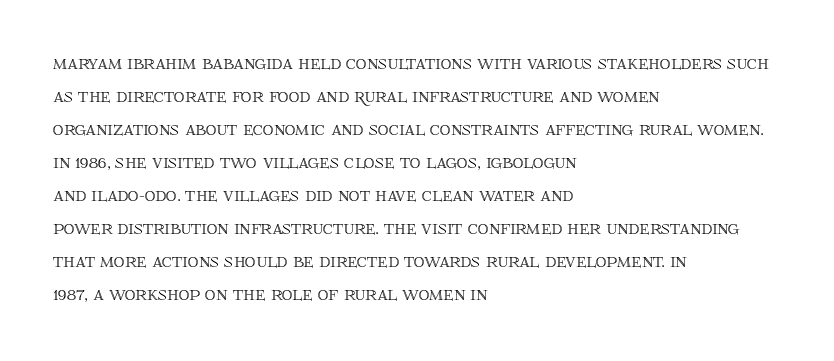
{"italic": "no", "underline": "no", "align": "left", "line_spacing": "normal", "line_spacing_ratio": 1.57, "letter_spacing": "normal", "letter_spacing_em": 0.0, "glyph_px": 21}
